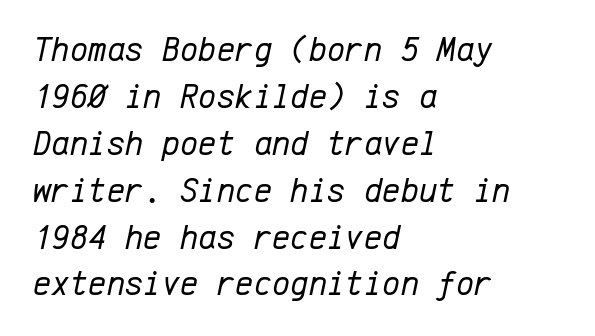
{"italic": "yes", "lean": "right", "slant_degrees": 12, "bold": "no", "weight": "regular", "width": "normal", "stroke_contrast": "low", "x_height": "medium", "monospaced": "yes", "underline": "no", "align": "left", "line_spacing": "normal", "line_spacing_ratio": 1.34, "letter_spacing": "normal", "letter_spacing_em": 0.0, "glyph_px": 35}
